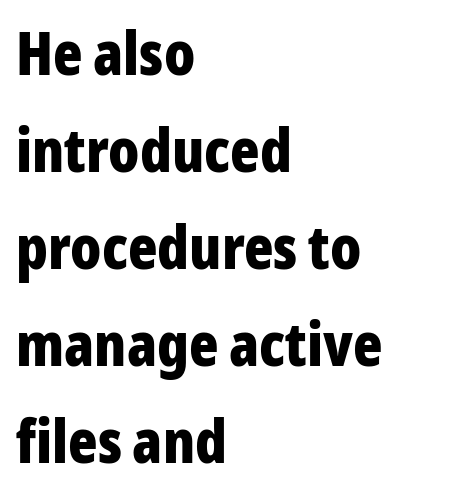
The rendering uses natural spacing where letterforms have individual widths. The lettering holds an erect, upright posture throughout. The face used here is a sans, in the tradition of grotesques and geometrics. Look at the stroke-to-counter ratio: heavy, a bold.
